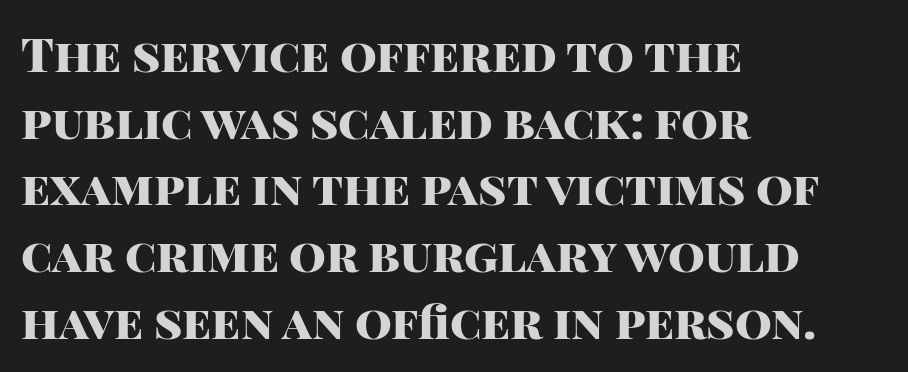
The passage shown is typed in a proportional face where columns would drift. Heavy-handed strokes throughout: this text is bold. The type family on display is of the sans-serif kind. Words appear dense and cohesive because spacing is normal. Check the space under the baseline: it is left empty. Leading: standard.
